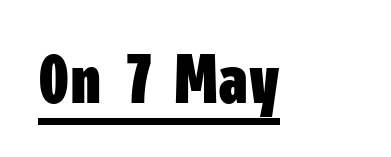
{"serif": "no", "italic": "no", "bold": "yes", "weight": "heavy", "width": "condensed", "stroke_contrast": "low", "x_height": "medium", "underline": "yes", "letter_spacing": "normal", "letter_spacing_em": 0.0, "glyph_px": 70}
